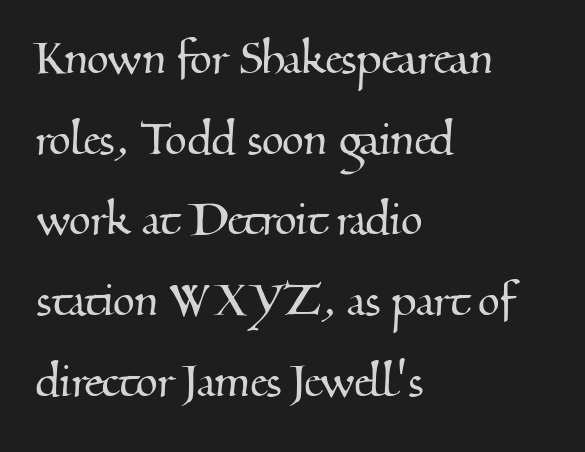
{"serif": "yes", "width": "normal", "stroke_contrast": "medium", "x_height": "small", "monospaced": "no", "underline": "no", "align": "left", "line_spacing": "normal", "line_spacing_ratio": 1.44, "letter_spacing": "normal", "letter_spacing_em": 0.0, "glyph_px": 56}
